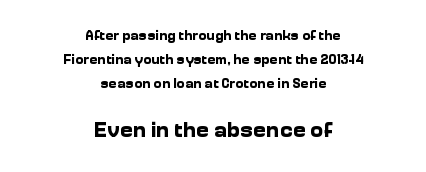
{"italic": "no", "bold": "yes", "underline": "no", "align": "center", "line_spacing_ratio": 1.71, "letter_spacing": "normal", "letter_spacing_em": 0.0, "larger_block": "second", "size_ratio": 1.57, "glyph_px": 22}
